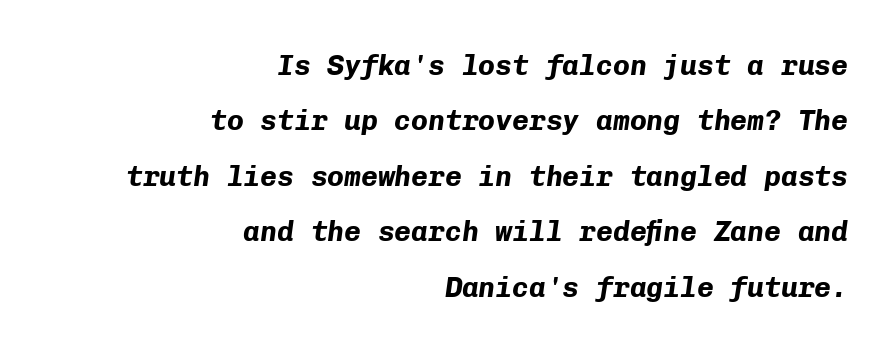
Q: Is the text bold? A: Yes.
Q: Is the text italic (slanted)? A: Yes, it leans right by about 8 degrees.
Q: Is the text underlined? A: No.
Q: How is the paragraph aligned? A: Right-aligned.
Q: Is the spacing between letters normal or unusually wide? A: Normal.
Q: Is the spacing between lines tight, normal or loose? A: Loose.
Q: Width (condensed, normal, or wide)? A: Normal.
Q: Stroke contrast? A: Low.
Q: x-height? A: Medium.
Q: Monospaced? A: Yes.
